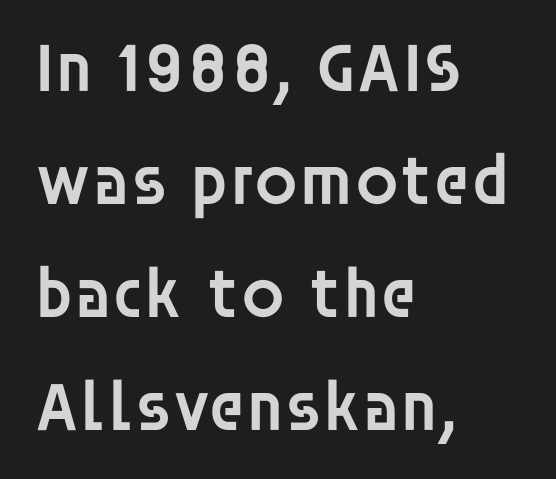
Q: Is the text bold? A: Semi-bold.
Q: Is the text italic (slanted)? A: No, it is upright.
Q: Is the typeface a serif or a sans-serif typeface? A: Sans-serif.
Q: Is the text underlined? A: No.
Q: How is the paragraph aligned? A: Left-aligned.
Q: Is the spacing between letters normal or unusually wide? A: Normal.
Q: Is the spacing between lines tight, normal or loose? A: Normal.
Q: Width (condensed, normal, or wide)? A: Normal.
Q: Stroke contrast? A: Low.
Q: x-height? A: Large.
Q: Monospaced? A: No.
